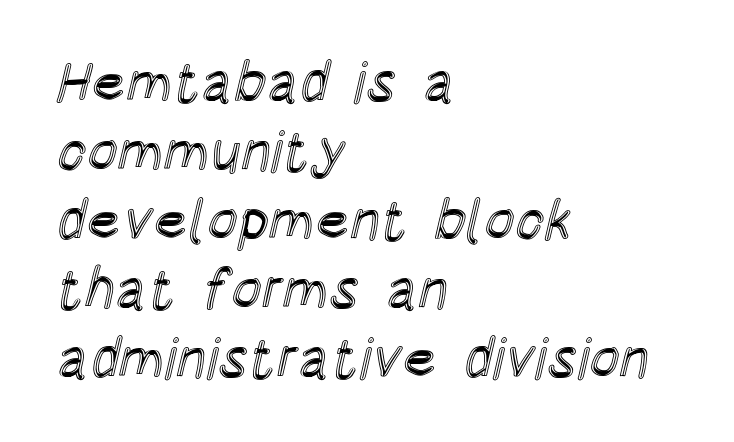
The image shows 57 px condensed type; set left-aligned, line spacing 1.21x, normal letter spacing, not underlined; a large x-height.
